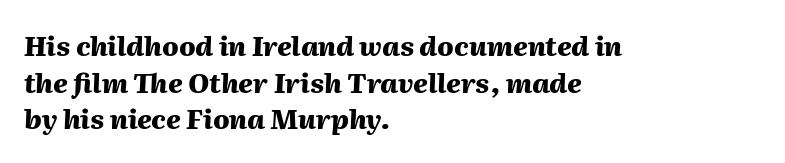
{"italic": "yes", "lean": "right", "slant_degrees": 2, "bold": "yes", "underline": "no", "align": "left", "line_spacing": "normal", "line_spacing_ratio": 1.36, "letter_spacing": "normal", "letter_spacing_em": 0.0, "glyph_px": 27}
